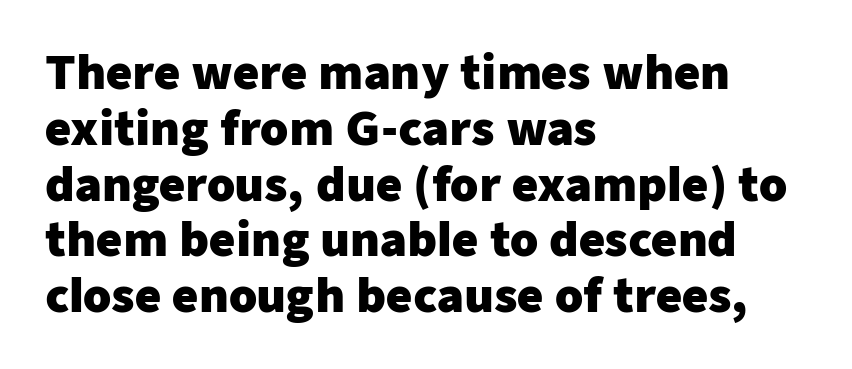
Q: Is the text bold? A: Yes.
Q: Is the text italic (slanted)? A: No, it is upright.
Q: Is the typeface a serif or a sans-serif typeface? A: Sans-serif.
Q: Is the text underlined? A: No.
Q: How is the paragraph aligned? A: Left-aligned.
Q: Is the spacing between letters normal or unusually wide? A: Normal.
Q: Width (condensed, normal, or wide)? A: Normal.
Q: Stroke contrast? A: Low.
Q: x-height? A: Medium.
Q: Monospaced? A: No.
